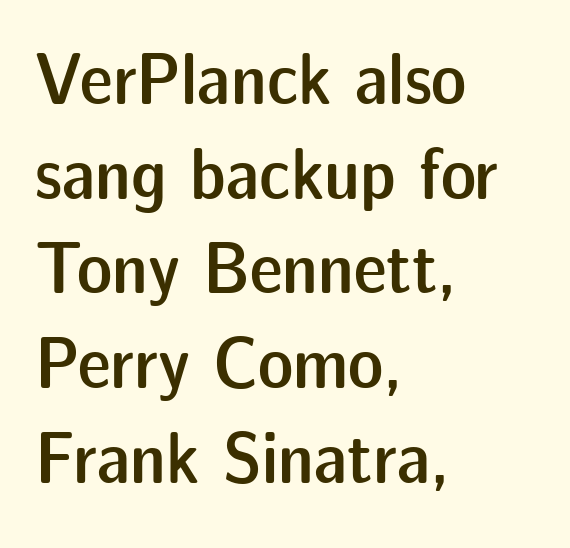
Here the glyphs are tracked normally, forming tight word shapes. Note: no serifs on the glyphs. The lines sit at an ordinary, default distance from one another. This sample is left-justified, so line endings fall wherever the words run out. Its strokes are somewhat broadened, the hallmark of semibold type. A bare baseline throughout the passage.
